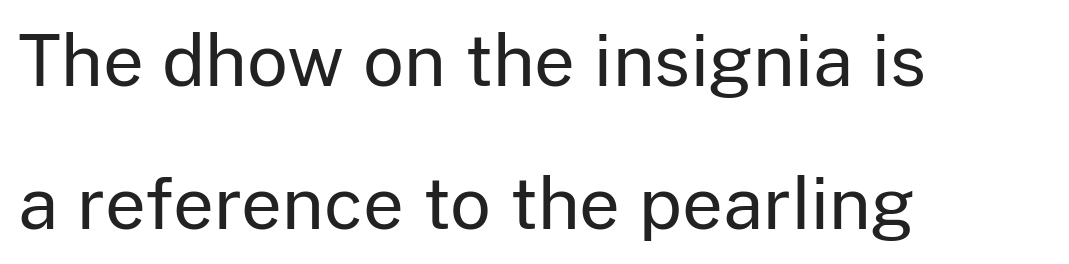
Q: Is the text bold? A: No.
Q: Is the text italic (slanted)? A: No, it is upright.
Q: Is the typeface a serif or a sans-serif typeface? A: Sans-serif.
Q: Is the text underlined? A: No.
Q: How is the paragraph aligned? A: Left-aligned.
Q: Is the spacing between letters normal or unusually wide? A: Normal.
Q: Is the spacing between lines tight, normal or loose? A: Loose.
Q: Width (condensed, normal, or wide)? A: Normal.
Q: Stroke contrast? A: Low.
Q: x-height? A: Medium.
Q: Monospaced? A: No.
